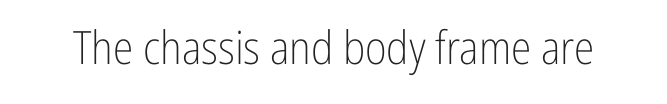
{"serif": "no", "italic": "no", "bold": "no", "weight": "light", "width": "condensed", "stroke_contrast": "low", "x_height": "medium", "monospaced": "no", "underline": "no", "letter_spacing": "normal", "letter_spacing_em": 0.0, "glyph_px": 46}
